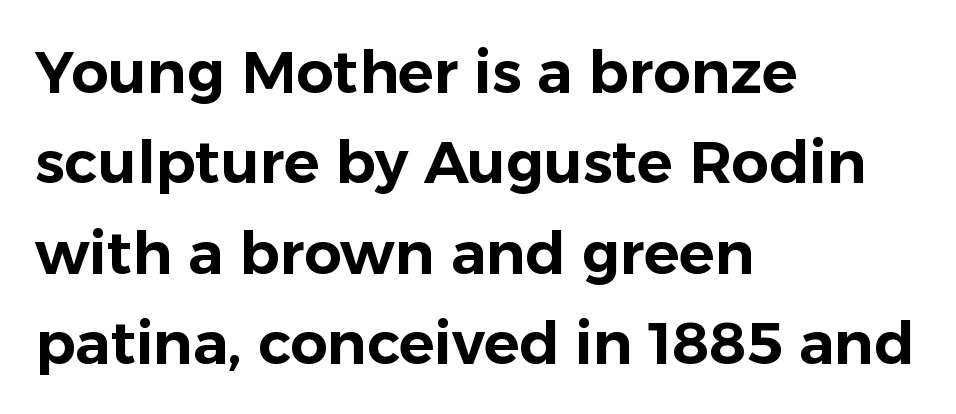
Varying glyph widths throughout — classic text-font behaviour. Horizontally, the lines are justified to the leading edge only. The strip under each line holds only bare page. This rendering leaves character spacing at its baseline value. Summary of vertical rhythm: regular, with standard interline spacing. In terms of posture, this sample is upright.
